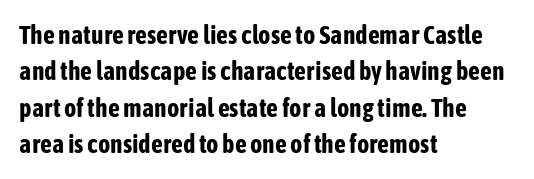
Q: Is the text bold? A: Yes.
Q: Is the text italic (slanted)? A: No, it is upright.
Q: Is the text underlined? A: No.
Q: How is the paragraph aligned? A: Left-aligned.
Q: Is the spacing between letters normal or unusually wide? A: Normal.
Q: Is the spacing between lines tight, normal or loose? A: Normal.
